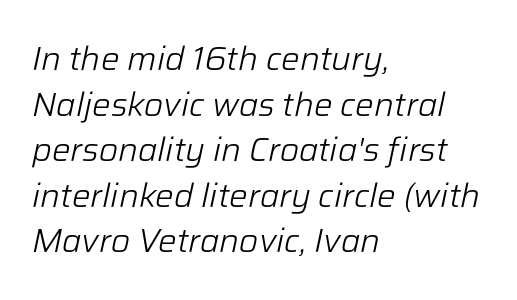
Visually the block forms a straight wall on the left and a jagged coastline on the right. Nothing unusual about the tracking: characters are spaced as the font intends. Honestly, there is no underline to notice here at all. Proportional: the letters do not fall into vertical columns. The letterforms sit at book weight or below.
